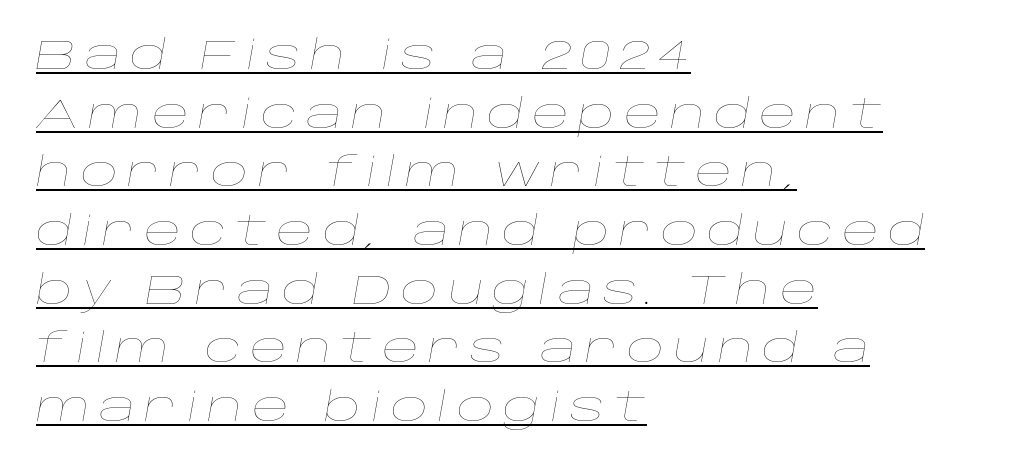
Q: Is the text bold? A: No.
Q: Is the text italic (slanted)? A: Yes, it leans right by about 10 degrees.
Q: Is the text underlined? A: Yes.
Q: How is the paragraph aligned? A: Left-aligned.
Q: Is the spacing between letters normal or unusually wide? A: Unusually wide.
Q: Is the spacing between lines tight, normal or loose? A: Normal.
Q: Width (condensed, normal, or wide)? A: Wide.
Q: Stroke contrast? A: Low.
Q: x-height? A: Large.
Q: Monospaced? A: No.
